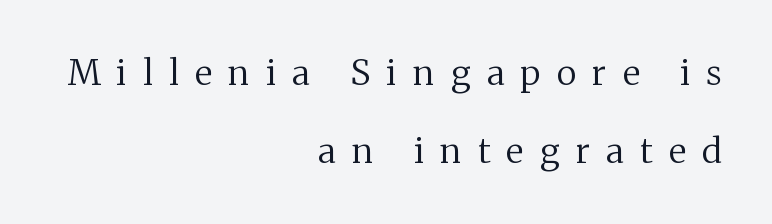
In terms of posture, this sample is upright. The gap between lines stays unmarked. The letters look calm and open, with moderate or lighter stems. Typeset ragged left — the right edge is the straight one.
